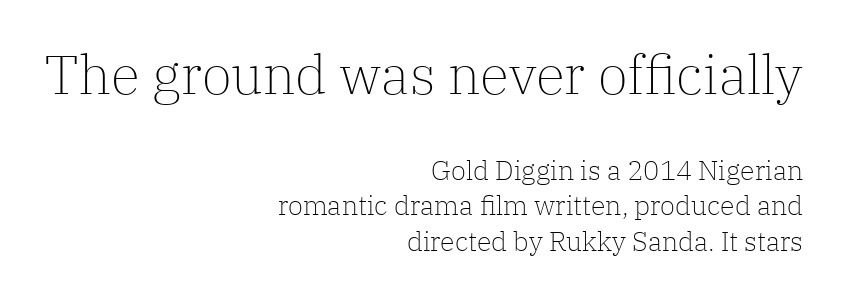
Q: Is the text bold? A: No.
Q: Is the text italic (slanted)? A: No, it is upright.
Q: Is the typeface a serif or a sans-serif typeface? A: Serif.
Q: Is the text underlined? A: No.
Q: How is the paragraph aligned? A: Right-aligned.
Q: Is the spacing between letters normal or unusually wide? A: Normal.
Q: Is the spacing between lines tight, normal or loose? A: Normal.
Q: Which block of text is set in a larger size, the first (top) or the second (bottom)? A: The first (top) one.
Q: Width (condensed, normal, or wide)? A: Normal.
Q: Stroke contrast? A: Low.
Q: x-height? A: Medium.
Q: Monospaced? A: No.
